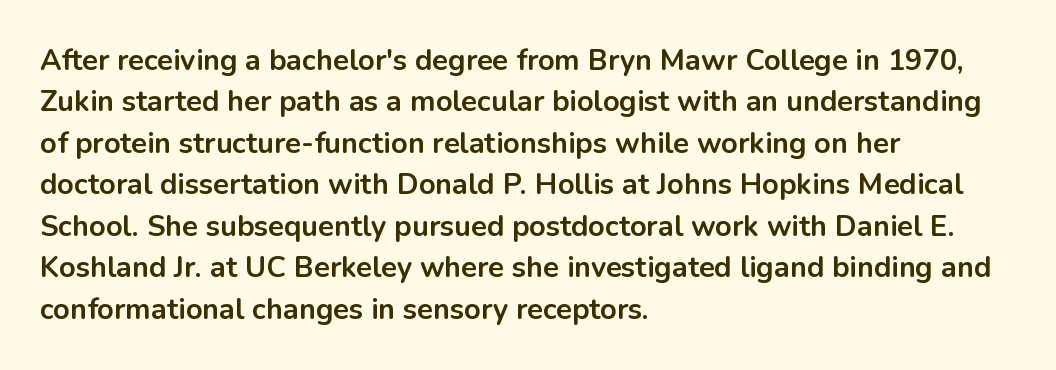
Q: Is the text bold? A: Yes.
Q: Is the text italic (slanted)? A: No, it is upright.
Q: Is the typeface a serif or a sans-serif typeface? A: Sans-serif.
Q: Is the text underlined? A: No.
Q: How is the paragraph aligned? A: Left-aligned.
Q: Is the spacing between letters normal or unusually wide? A: Normal.
Q: Is the spacing between lines tight, normal or loose? A: Normal.
Q: Width (condensed, normal, or wide)? A: Normal.
Q: Stroke contrast? A: Low.
Q: x-height? A: Medium.
Q: Monospaced? A: No.
